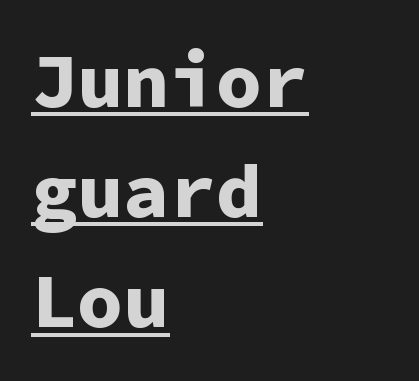
How are the letters spaced? Ordinarily, with no added tracking. Examine the stroke ends and you'll find no serifs. You can see a thin bar hugging the bottom of the glyphs. The designer left line spacing at the default. Left-aligned paragraph, ragged on the right.
